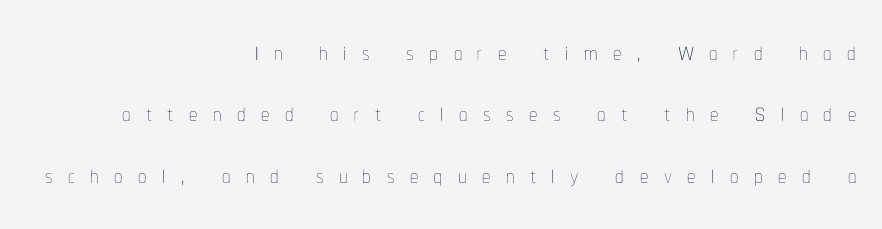
{"italic": "no", "bold": "no", "weight": "thin", "width": "condensed", "stroke_contrast": "low", "x_height": "medium", "monospaced": "no", "underline": "no", "align": "right", "line_spacing_ratio": 1.86, "letter_spacing": "wide", "letter_spacing_em": 0.47, "glyph_px": 33}
